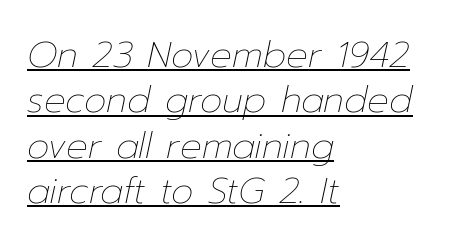
Slanted lettering throughout. This sample is left-justified, so line endings fall wherever the words run out. Each letter keeps its own natural width here, so spacing adapts to shape. Notice how a bar underscores the lettering throughout. Regular leading. How are the letters spaced? Ordinarily, with no added tracking.
